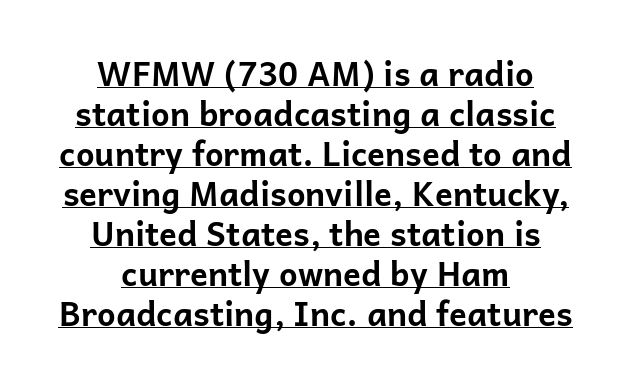
The image shows 33 px bold sans-serif type, upright; set centered, line spacing 1.21x, normal letter spacing, underlined; low stroke contrast and a medium x-height.
